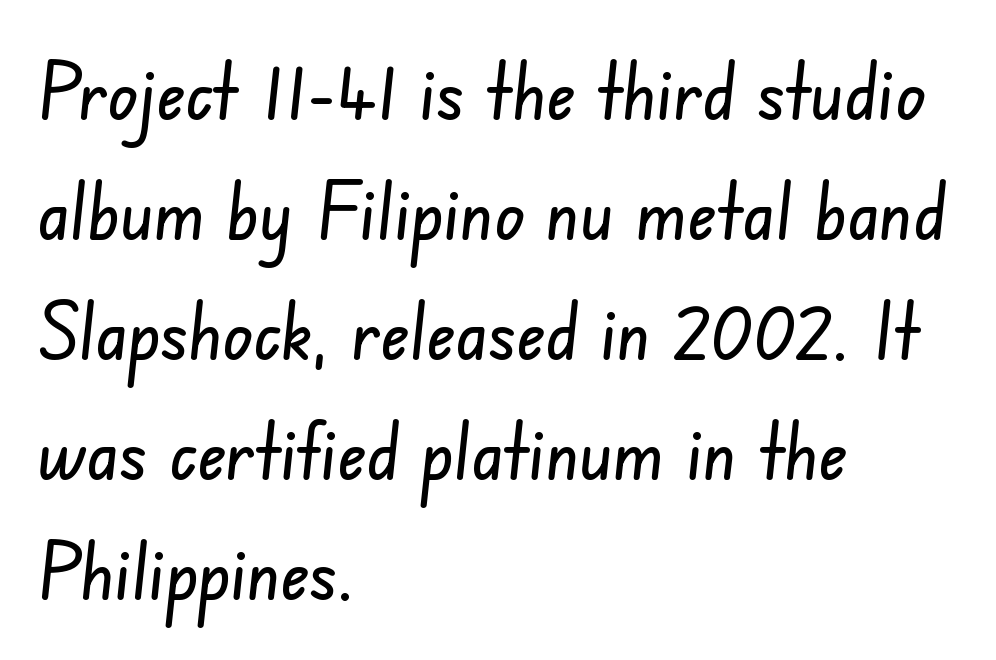
The face used here is a sans, in the tradition of grotesques and geometrics. These lines sit exactly where default settings would place them. The lines in this sample share a left origin and differ only in where they stop. Each letter keeps its own natural width here, so spacing adapts to shape.
